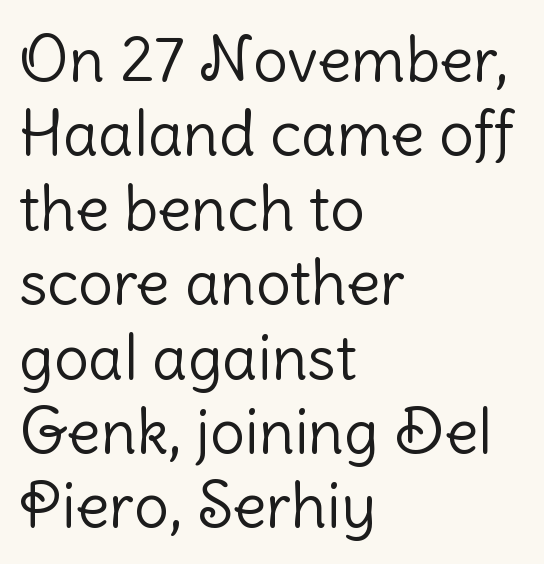
This rendering employs a face without finishing strokes, i.e., a sans-serif. Caption: multi-line text, flush left, ragged right. Posture: upright roman. Decoration check: the copy has no underline. Bold? No — there's no thickening of the strokes.
